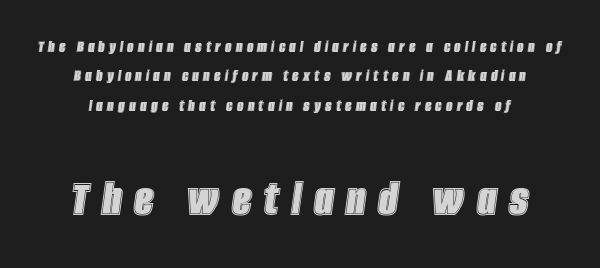
The image shows 54 px condensed type, italic (leaning right); set normal line spacing (1.63x), unusually wide letter spacing (+0.23 em), not underlined; the second (bottom) block is 3.0x larger; a large x-height.
